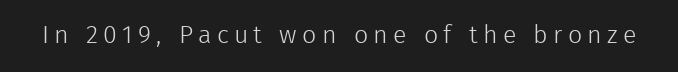
{"italic": "no", "bold": "no", "underline": "no", "letter_spacing": "wide", "letter_spacing_em": 0.21, "glyph_px": 25}
